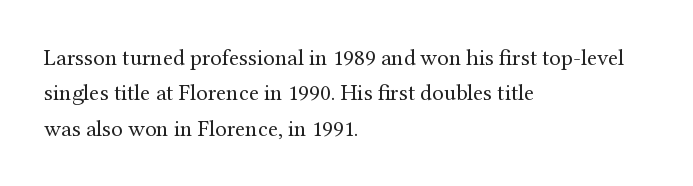
The face looks like a standard text weight, possibly lighter. Vertical strokes here are truly vertical. These lines keep a tight, regular rhythm from letter to letter. Leading matches the norm, producing a regular column. Left-aligned paragraph, ragged on the right. The space directly below the letters is spotless.
